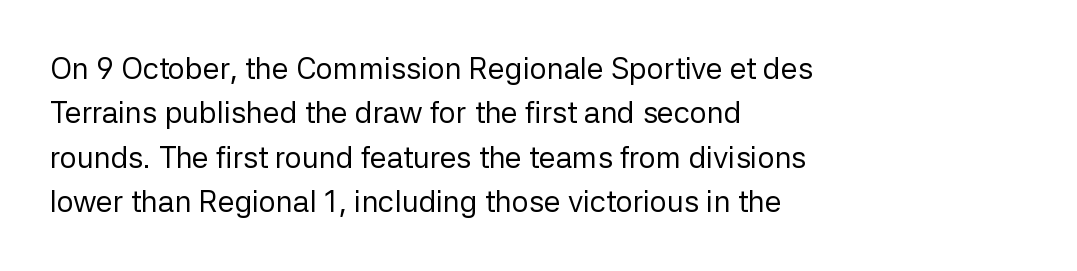
{"serif": "no", "italic": "no", "bold": "no", "weight": "regular", "width": "normal", "stroke_contrast": "low", "x_height": "medium", "monospaced": "no", "underline": "no", "align": "left", "line_spacing": "normal", "line_spacing_ratio": 1.48, "letter_spacing": "normal", "letter_spacing_em": 0.0, "glyph_px": 30}
